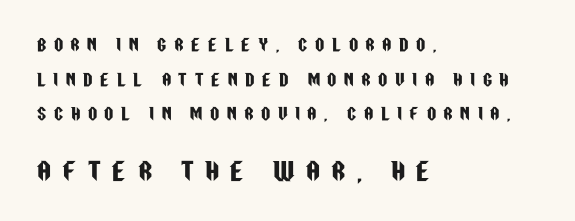
{"italic": "no", "underline": "no", "align": "left", "line_spacing": "loose", "line_spacing_ratio": 2.16, "letter_spacing": "wide", "letter_spacing_em": 0.48, "larger_block": "second", "size_ratio": 1.5, "glyph_px": 24}
